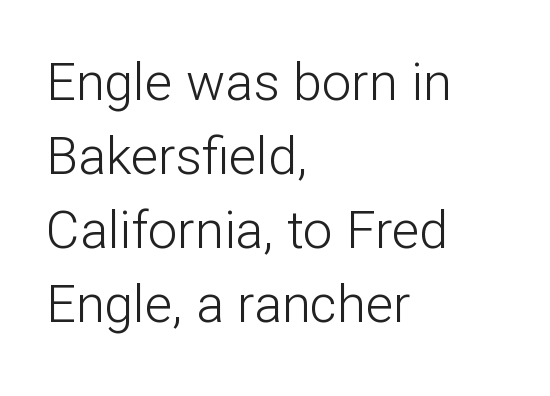
Q: Is the text bold? A: No.
Q: Is the text italic (slanted)? A: No, it is upright.
Q: Is the typeface a serif or a sans-serif typeface? A: Sans-serif.
Q: Is the text underlined? A: No.
Q: How is the paragraph aligned? A: Left-aligned.
Q: Is the spacing between letters normal or unusually wide? A: Normal.
Q: Is the spacing between lines tight, normal or loose? A: Normal.
Q: Width (condensed, normal, or wide)? A: Normal.
Q: Stroke contrast? A: Low.
Q: x-height? A: Medium.
Q: Monospaced? A: No.
